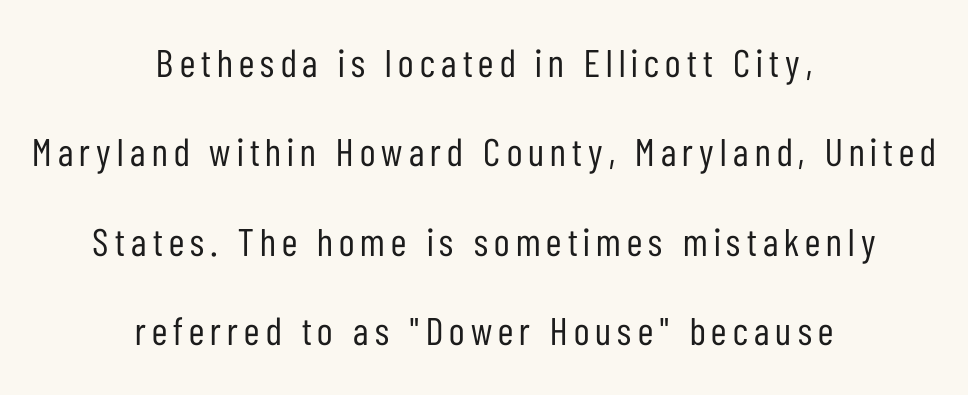
{"serif": "no", "italic": "no", "bold": "no", "weight": "regular", "width": "condensed", "stroke_contrast": "low", "x_height": "medium", "monospaced": "no", "underline": "no", "align": "center", "line_spacing": "loose", "line_spacing_ratio": 2.29, "glyph_px": 39}
